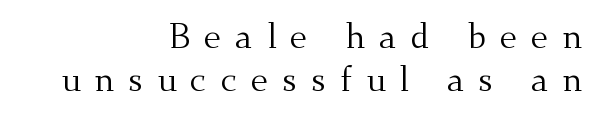
Rows of type keep a routine distance in the vertical direction. The passage shown is not underscored anywhere. Does the copy run flush right? Yes — the right margin is perfectly even. These lines are rendered in a variable-pitch font.
